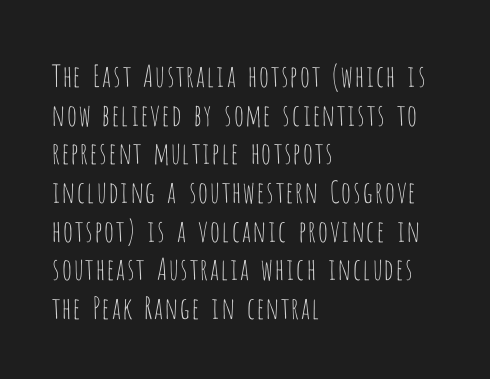
Descender tails drop into unmarked territory. Baseline-to-baseline distance is the conventional proportion of letter height. Examine the stroke ends and you'll find no serifs. Casual observation: everything's shoved over to the left. Between one letter and the next there's only the usual sliver of space. Characters remain perfectly vertical along every line.
